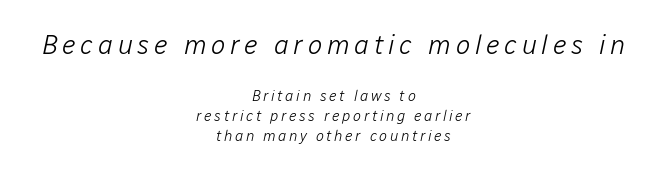
Q: Is the text bold? A: No.
Q: Is the text italic (slanted)? A: Yes, it leans right by about 12 degrees.
Q: Is the text underlined? A: No.
Q: How is the paragraph aligned? A: Centered.
Q: Is the spacing between lines tight, normal or loose? A: Normal.
Q: Which block of text is set in a larger size, the first (top) or the second (bottom)? A: The first (top) one.
